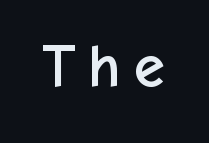
{"serif": "no", "italic": "no", "width": "normal", "stroke_contrast": "low", "x_height": "medium", "monospaced": "no", "underline": "no", "glyph_px": 62}
